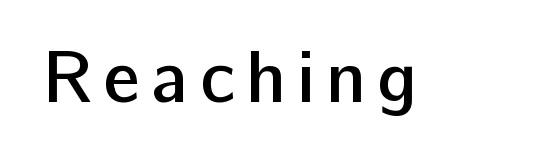
The image shows 74 px semibold sans-serif type, upright; set not underlined; low stroke contrast and a medium x-height.
